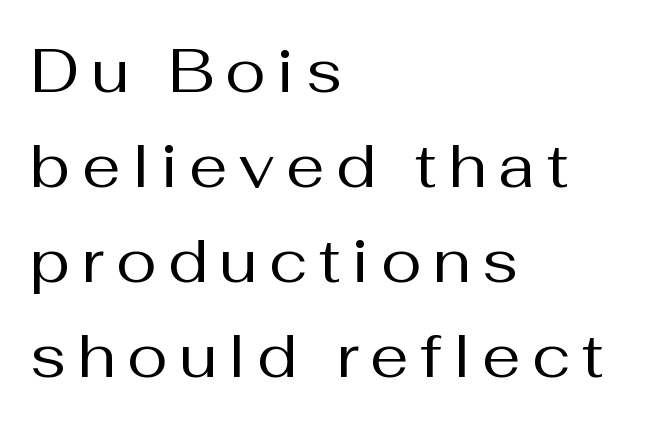
{"serif": "no", "italic": "no", "bold": "no", "weight": "regular", "width": "normal", "stroke_contrast": "medium", "x_height": "medium", "monospaced": "no", "underline": "no", "align": "left", "line_spacing": "normal", "line_spacing_ratio": 1.56, "glyph_px": 61}
